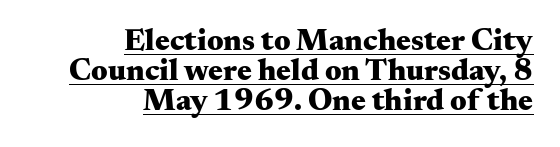
The image shows 31 px heavy, wide serif type, upright; set right-aligned, tight line spacing (0.97x), normal letter spacing, underlined; medium stroke contrast and a small x-height.
